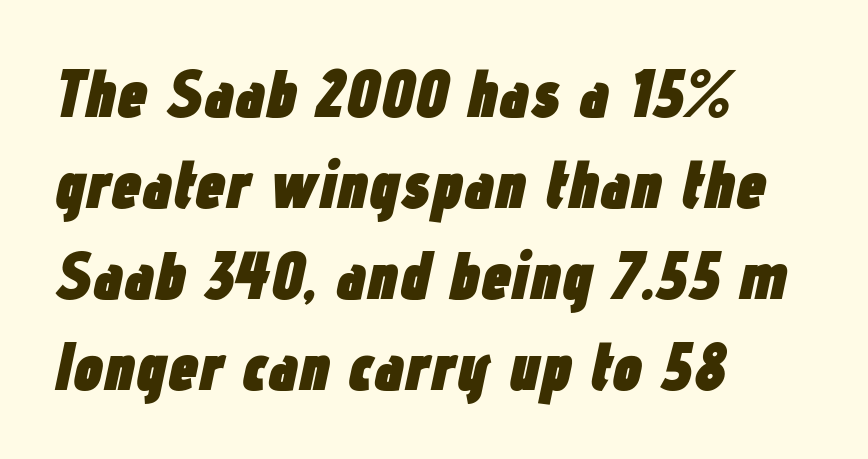
{"italic": "yes", "lean": "right", "slant_degrees": 12, "bold": "yes", "weight": "heavy", "width": "condensed", "stroke_contrast": "low", "x_height": "medium", "monospaced": "no", "underline": "no", "align": "left", "line_spacing": "normal", "line_spacing_ratio": 1.36, "letter_spacing": "normal", "letter_spacing_em": 0.0, "glyph_px": 67}
